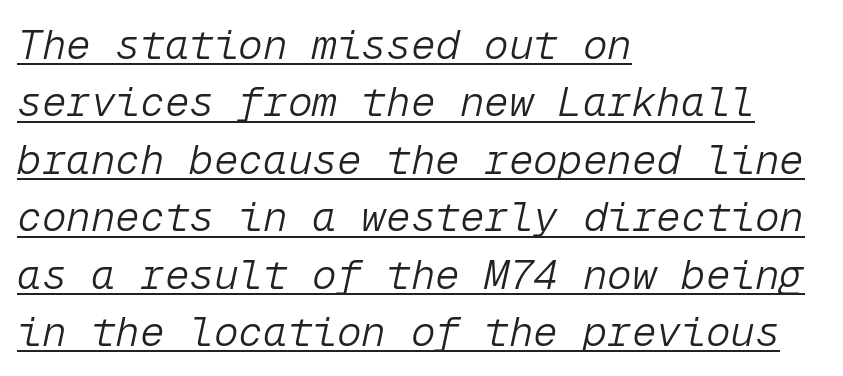
The image shows 41 px light type, italic (leaning right), monospaced; set left-aligned, normal line spacing (1.4x), normal letter spacing, underlined; low stroke contrast and a medium x-height.
